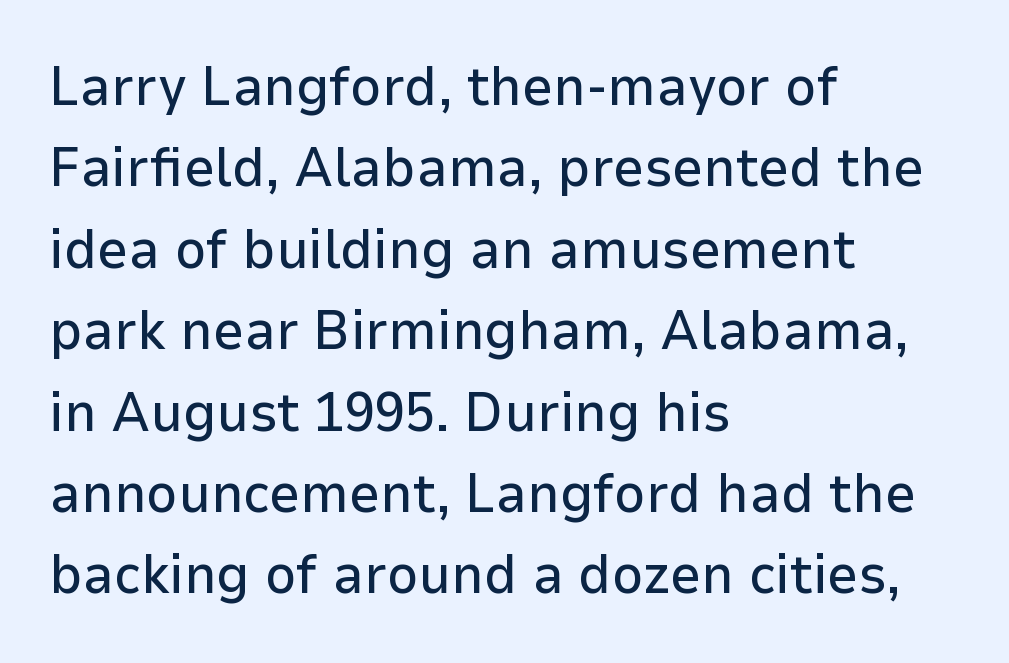
{"serif": "no", "italic": "no", "width": "normal", "stroke_contrast": "low", "x_height": "medium", "monospaced": "no", "underline": "no", "align": "left", "line_spacing": "normal", "line_spacing_ratio": 1.48, "letter_spacing": "normal", "letter_spacing_em": 0.0, "glyph_px": 55}
